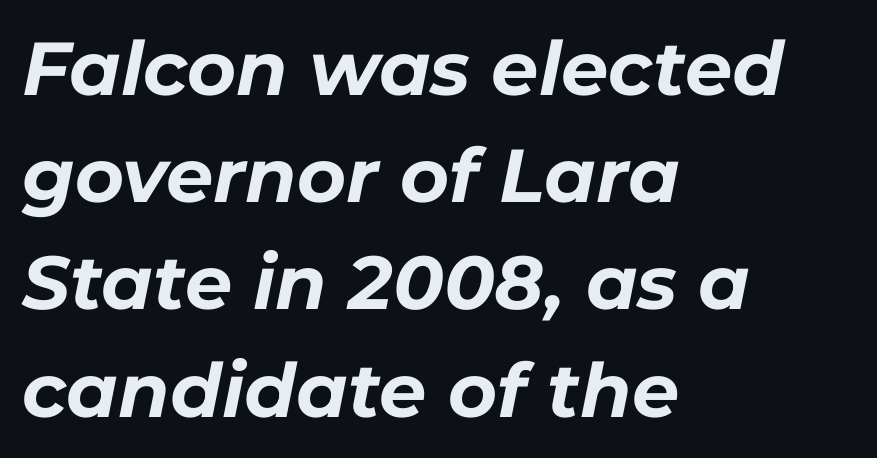
This is heavy type, rendered in bold. Between one letter and the next there's only the usual sliver of space. These lines are rendered in a variable-pitch font. The block of text has a typical density, with ordinary space between rows. An italicized treatment has been applied to the whole sample. The area under the type is left untouched.
